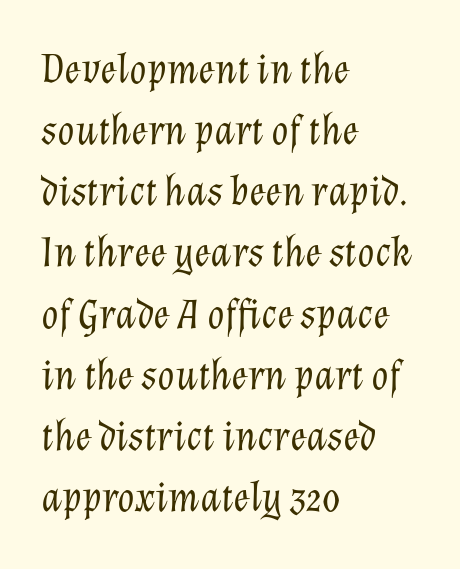
{"italic": "yes", "lean": "right", "slant_degrees": 12, "bold": "no", "weight": "light", "width": "normal", "stroke_contrast": "low", "x_height": "medium", "monospaced": "no", "underline": "no", "align": "left", "line_spacing": "normal", "line_spacing_ratio": 1.39, "letter_spacing": "normal", "letter_spacing_em": 0.0, "glyph_px": 44}
